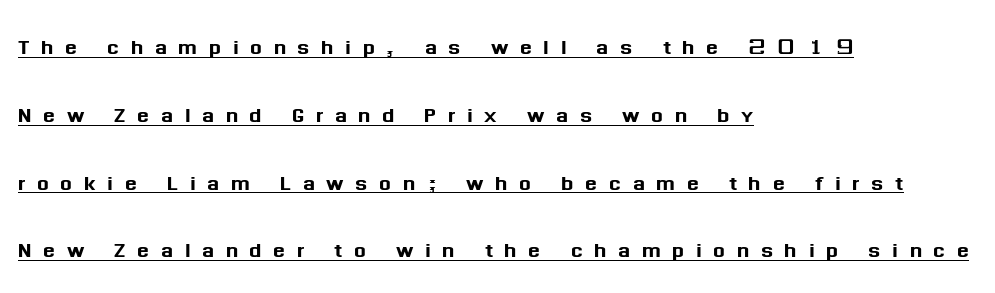
The image shows 28 px sans-serif type, upright; set left-aligned, loose line spacing (2.42x), unusually wide letter spacing (+0.41 em), underlined; medium stroke contrast and a medium x-height.
